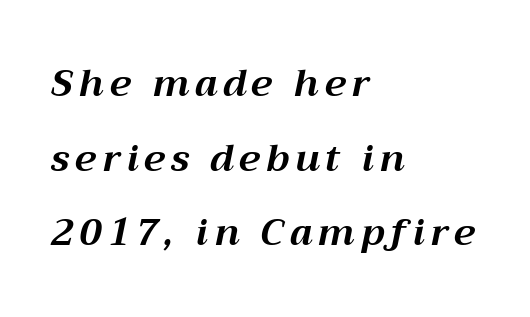
{"italic": "yes", "lean": "right", "slant_degrees": 12, "bold": "yes", "weight": "bold", "width": "normal", "stroke_contrast": "medium", "x_height": "medium", "monospaced": "no", "underline": "no", "align": "left", "line_spacing": "loose", "line_spacing_ratio": 2.02, "glyph_px": 37}
